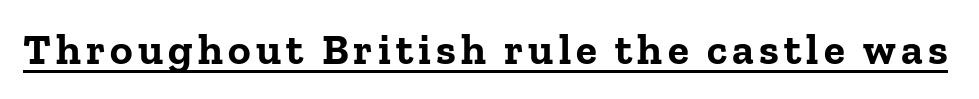
Beneath each row of characters lies a ruled line. Italic? Not at all — the glyphs are vertical. What kind of face is this? One with serifs. Think of a printed novel: that variable character pitch is what you see here. I'd describe the lettering as bold — thick and assertive.
